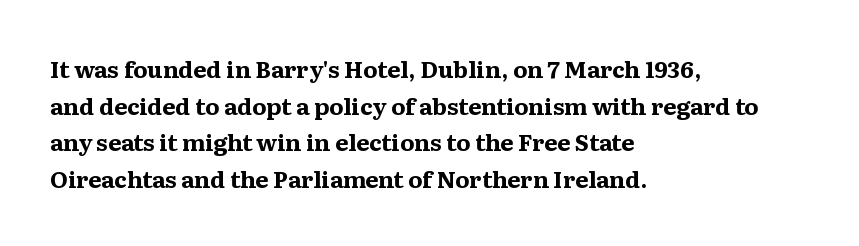
{"italic": "no", "bold": "yes", "underline": "no", "align": "left", "line_spacing": "normal", "line_spacing_ratio": 1.59, "letter_spacing": "normal", "letter_spacing_em": 0.0, "glyph_px": 23}
